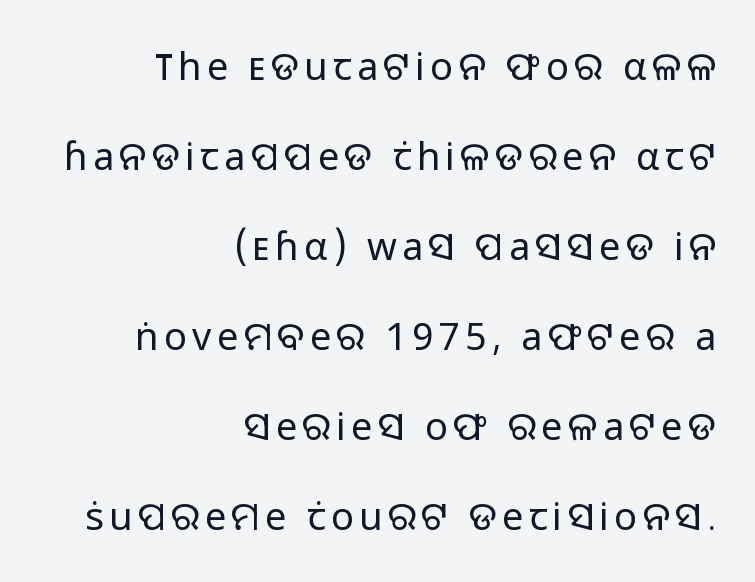
The typesetter chose a ragged-left arrangement here. No italicization has been applied; the sample stays upright. Font category for this specimen: sans-serif. Quick note: interline space is abundant. The weight tops out at a normal text grade. Each row of text sits above clean, open space.
